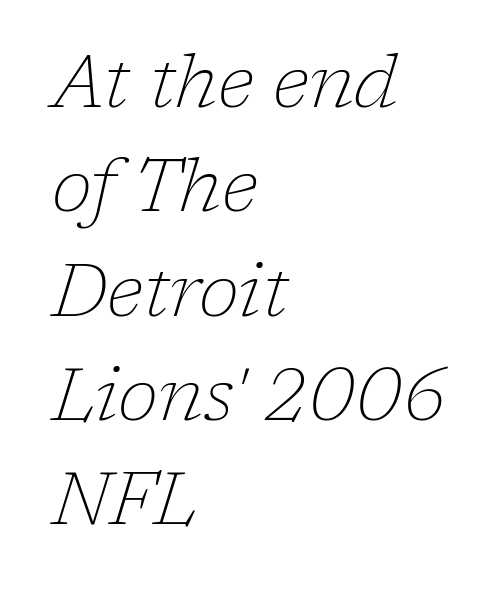
The image shows 74 px thin serif type, italic (leaning right); set left-aligned, normal line spacing (1.41x), normal letter spacing, not underlined; low stroke contrast and a medium x-height.
